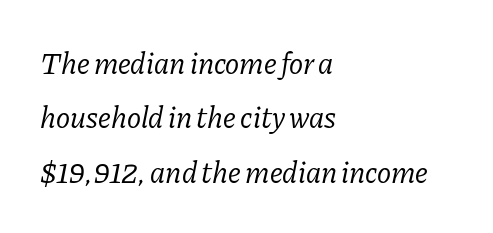
{"serif": "yes", "italic": "yes", "lean": "right", "slant_degrees": 11, "bold": "no", "weight": "regular", "width": "normal", "stroke_contrast": "low", "x_height": "medium", "monospaced": "no", "underline": "no", "align": "left", "line_spacing_ratio": 1.81, "letter_spacing": "normal", "letter_spacing_em": 0.0, "glyph_px": 30}
